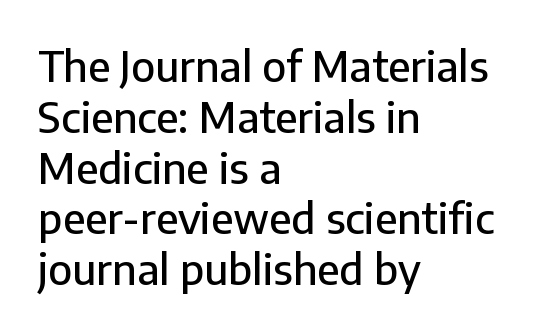
The image shows 42 px sans-serif type, upright; set left-aligned, line spacing 1.21x, normal letter spacing, not underlined; low stroke contrast and a medium x-height.
